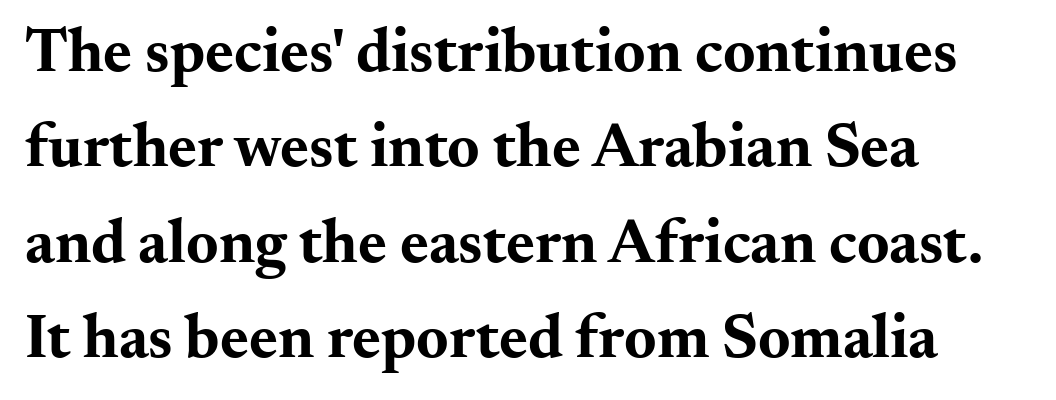
The image shows 62 px bold, wide serif type, upright; set left-aligned, normal line spacing (1.54x), normal letter spacing, not underlined; medium stroke contrast and a small x-height.
